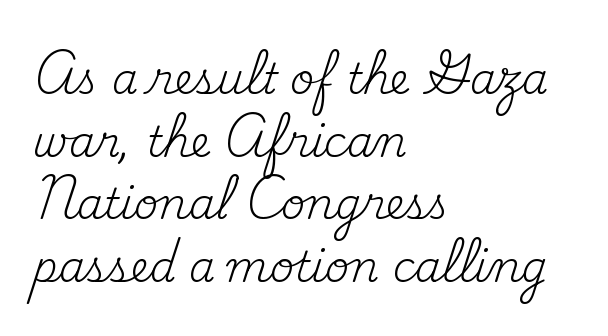
{"serif": "yes", "bold": "no", "weight": "regular", "width": "normal", "stroke_contrast": "medium", "x_height": "small", "monospaced": "no", "underline": "no", "align": "left", "line_spacing": "normal", "line_spacing_ratio": 1.49, "letter_spacing": "normal", "letter_spacing_em": 0.0, "glyph_px": 42}
